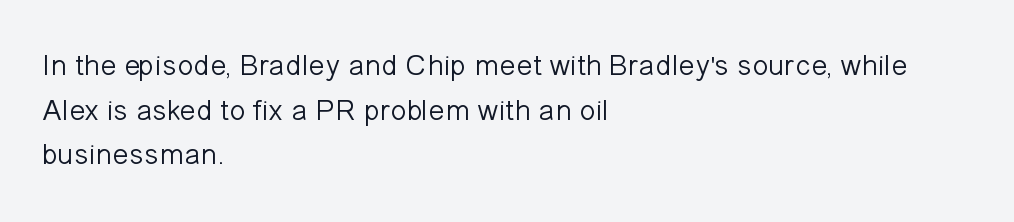
Q: Is the text bold? A: No.
Q: Is the text italic (slanted)? A: No, it is upright.
Q: Is the typeface a serif or a sans-serif typeface? A: Sans-serif.
Q: Is the text underlined? A: No.
Q: How is the paragraph aligned? A: Left-aligned.
Q: Is the spacing between letters normal or unusually wide? A: Normal.
Q: Is the spacing between lines tight, normal or loose? A: Normal.
Q: Width (condensed, normal, or wide)? A: Normal.
Q: Stroke contrast? A: Low.
Q: x-height? A: Medium.
Q: Monospaced? A: No.
